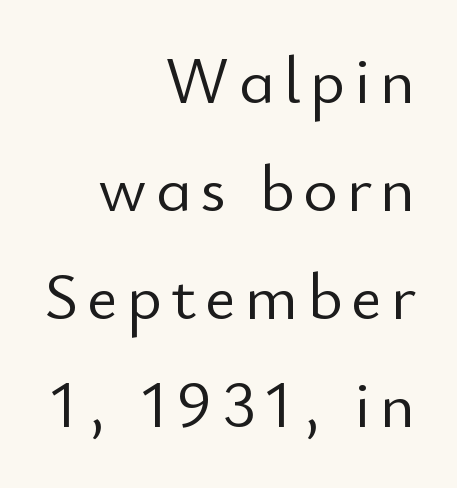
The image shows 67 px light sans-serif type, upright; set right-aligned, normal line spacing (1.61x), not underlined; low stroke contrast and a small x-height.
